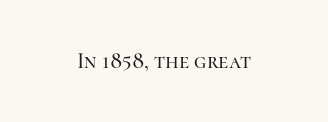
Inter-character spacing is left at the font's built-in metrics. The letters stand straight up with perfectly vertical stems. Underlining? Definitely not there. One-word summary of the alignment: center.
